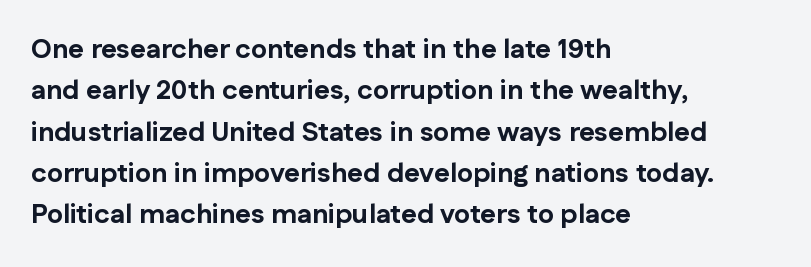
The image shows 27 px bold type, upright; set left-aligned, normal line spacing (1.53x), normal letter spacing, not underlined.
